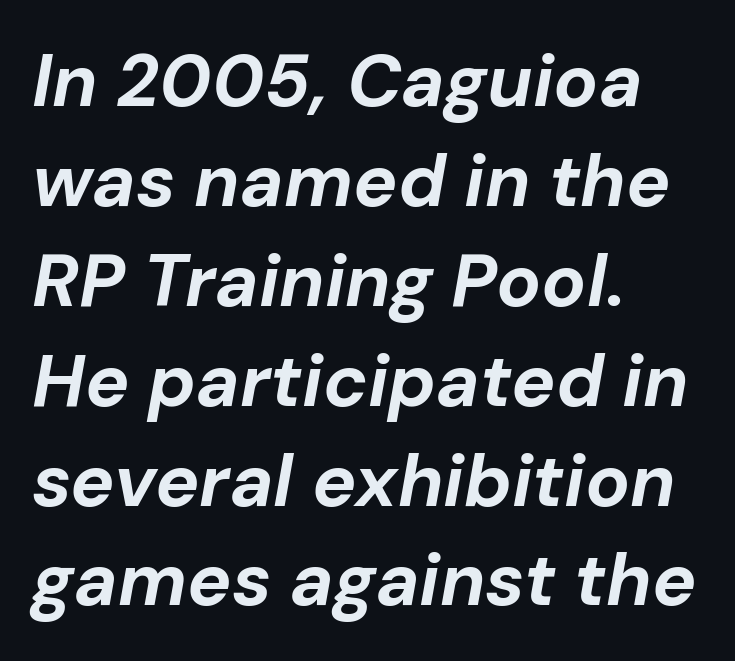
{"italic": "yes", "lean": "right", "slant_degrees": 10, "bold": "yes", "weight": "bold", "width": "normal", "stroke_contrast": "low", "x_height": "medium", "monospaced": "no", "underline": "no", "align": "left", "line_spacing": "normal", "line_spacing_ratio": 1.35, "letter_spacing": "normal", "letter_spacing_em": 0.0, "glyph_px": 74}
